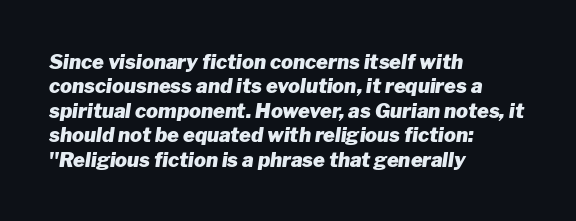
Q: Is the text bold? A: Yes.
Q: Is the text italic (slanted)? A: Yes, it leans right by about 8 degrees.
Q: Is the text underlined? A: No.
Q: How is the paragraph aligned? A: Left-aligned.
Q: Is the spacing between letters normal or unusually wide? A: Normal.
